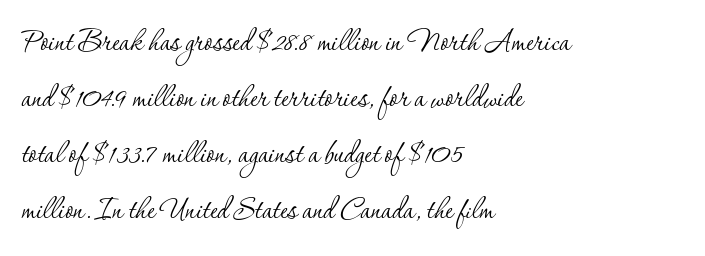
The image shows 37 px thin serif type; set left-aligned, normal line spacing (1.51x), normal letter spacing, not underlined; low stroke contrast and a small x-height.
